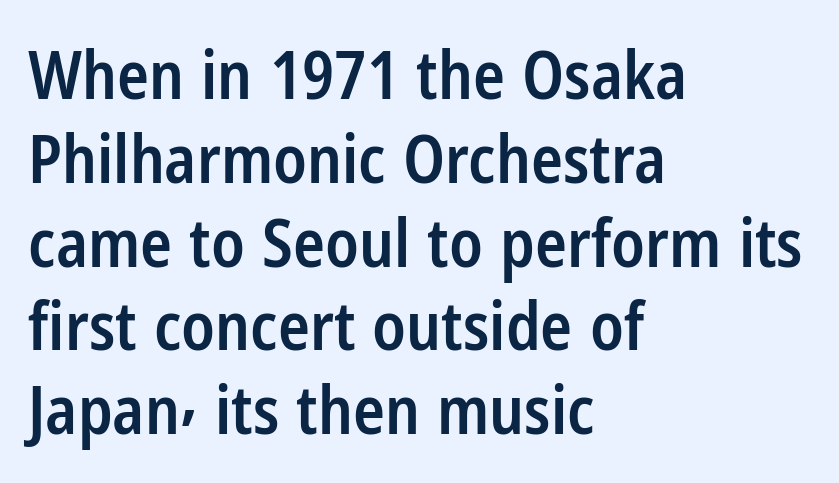
The paragraph has a hard left edge and a soft right edge. Firm but not heavy-handed strokes: this text is semibold. Nothing unusual about the tracking: characters are spaced as the font intends. The gap between lines stays unmarked. Vertical strokes here are truly vertical.
